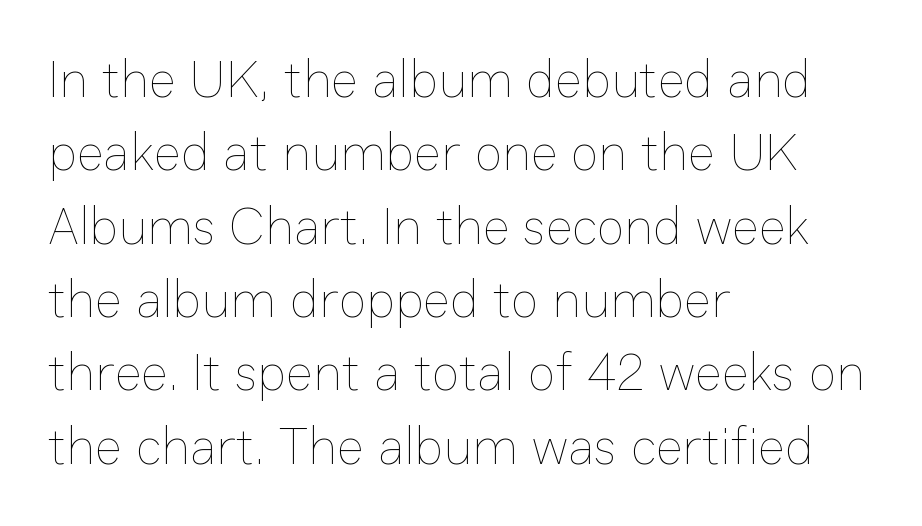
Has an underline been added? It has not. The letters stand straight up with perfectly vertical stems. The weight would be labelled regular, book, light, or lighter still. This rendering leaves character spacing at its baseline value. Reading down the block, your eye returns to a fixed left position each line.
